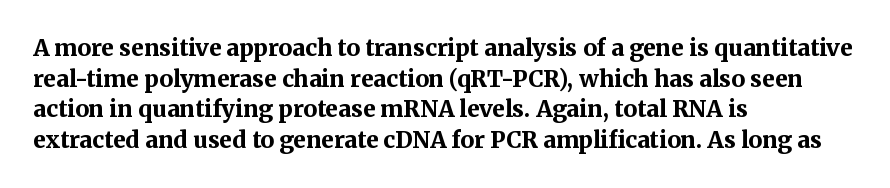
Q: Is the text bold? A: Yes.
Q: Is the text italic (slanted)? A: No, it is upright.
Q: Is the text underlined? A: No.
Q: How is the paragraph aligned? A: Left-aligned.
Q: Is the spacing between letters normal or unusually wide? A: Normal.
Q: Is the spacing between lines tight, normal or loose? A: Normal.
